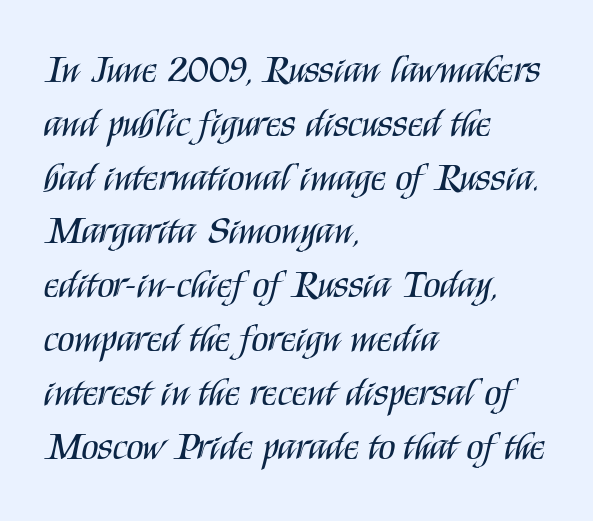
{"serif": "no", "bold": "no", "weight": "regular", "width": "condensed", "stroke_contrast": "medium", "x_height": "large", "monospaced": "no", "underline": "no", "align": "left", "line_spacing": "normal", "line_spacing_ratio": 1.38, "letter_spacing": "normal", "letter_spacing_em": 0.0, "glyph_px": 39}
